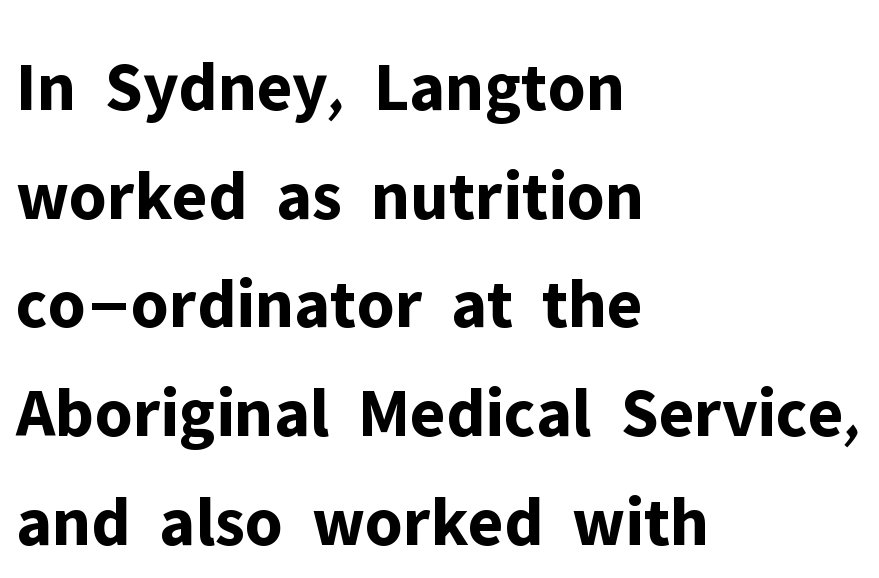
{"serif": "no", "italic": "no", "bold": "yes", "weight": "bold", "width": "normal", "stroke_contrast": "low", "x_height": "medium", "monospaced": "no", "underline": "no", "align": "left", "line_spacing": "normal", "line_spacing_ratio": 1.53, "letter_spacing": "normal", "letter_spacing_em": 0.0, "glyph_px": 71}
